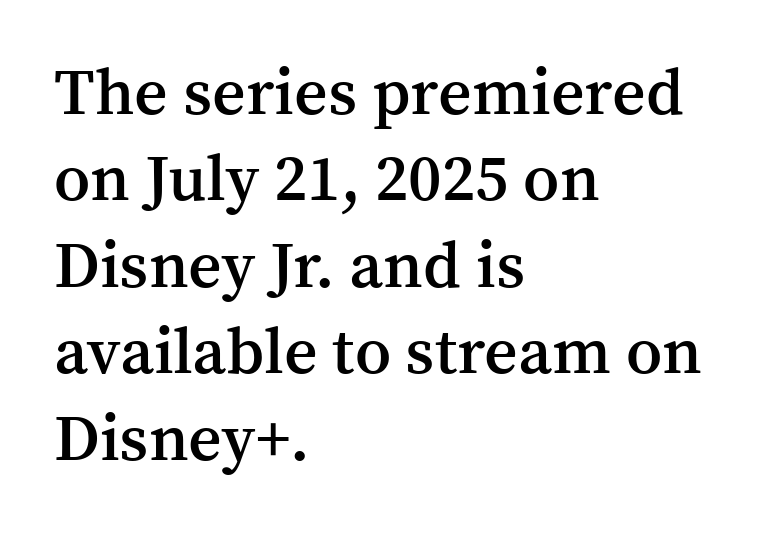
Q: Is the text bold? A: Semi-bold.
Q: Is the text italic (slanted)? A: No, it is upright.
Q: Is the typeface a serif or a sans-serif typeface? A: Serif.
Q: Is the text underlined? A: No.
Q: How is the paragraph aligned? A: Left-aligned.
Q: Is the spacing between letters normal or unusually wide? A: Normal.
Q: Is the spacing between lines tight, normal or loose? A: Normal.
Q: Width (condensed, normal, or wide)? A: Normal.
Q: Stroke contrast? A: Medium.
Q: x-height? A: Medium.
Q: Monospaced? A: No.
